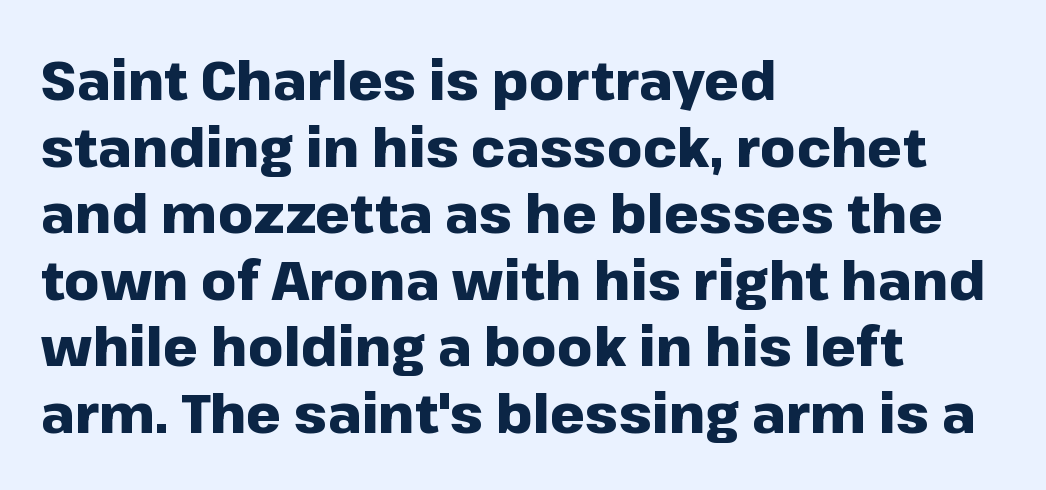
The image shows 55 px heavy sans-serif type, upright; set left-aligned, line spacing 1.21x, normal letter spacing, not underlined; low stroke contrast and a medium x-height.
